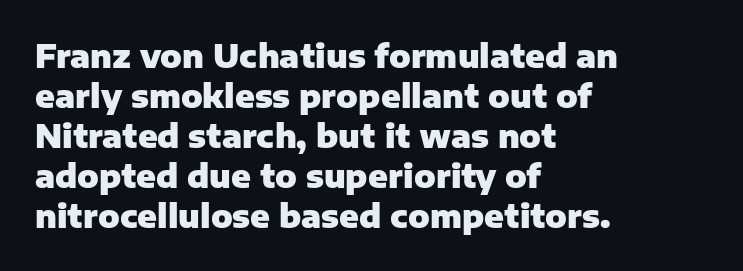
{"serif": "no", "italic": "no", "bold": "yes", "weight": "heavy", "width": "normal", "stroke_contrast": "low", "x_height": "medium", "monospaced": "no", "underline": "no", "align": "left", "line_spacing": "normal", "line_spacing_ratio": 1.25, "letter_spacing": "normal", "letter_spacing_em": 0.0, "glyph_px": 32}
